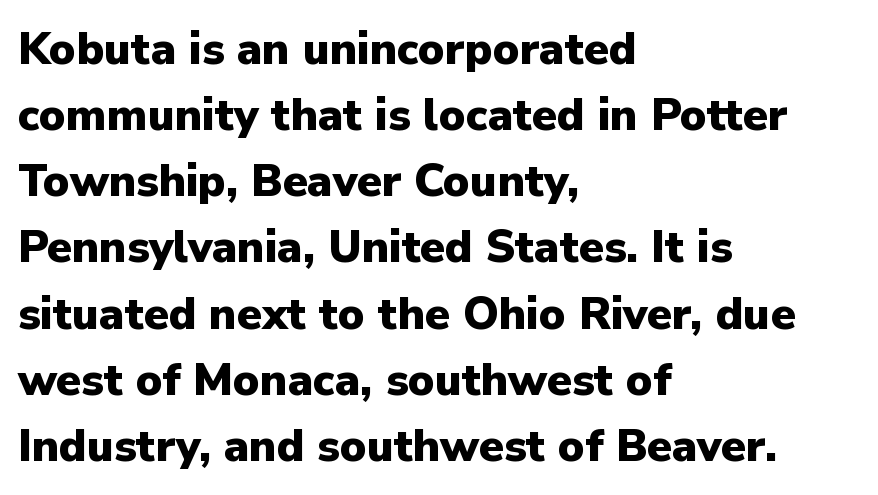
The image shows 45 px heavy sans-serif type, upright; set left-aligned, normal line spacing (1.47x), normal letter spacing, not underlined; low stroke contrast and a medium x-height.
